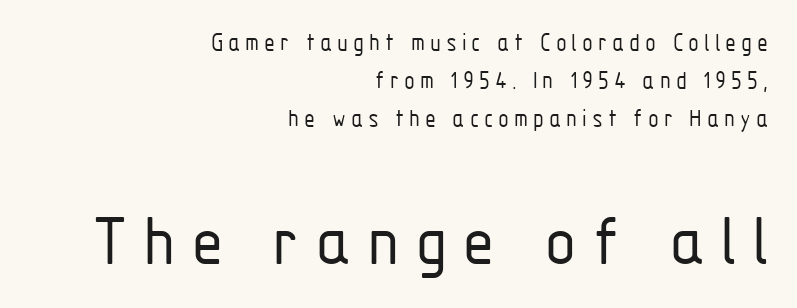
Q: Is the text bold? A: No.
Q: Is the text italic (slanted)? A: No, it is upright.
Q: Is the typeface a serif or a sans-serif typeface? A: Sans-serif.
Q: Is the text underlined? A: No.
Q: How is the paragraph aligned? A: Right-aligned.
Q: Is the spacing between letters normal or unusually wide? A: Unusually wide.
Q: Is the spacing between lines tight, normal or loose? A: Normal.
Q: Which block of text is set in a larger size, the first (top) or the second (bottom)? A: The second (bottom) one.
Q: Width (condensed, normal, or wide)? A: Condensed.
Q: Stroke contrast? A: Low.
Q: x-height? A: Medium.
Q: Monospaced? A: No.
